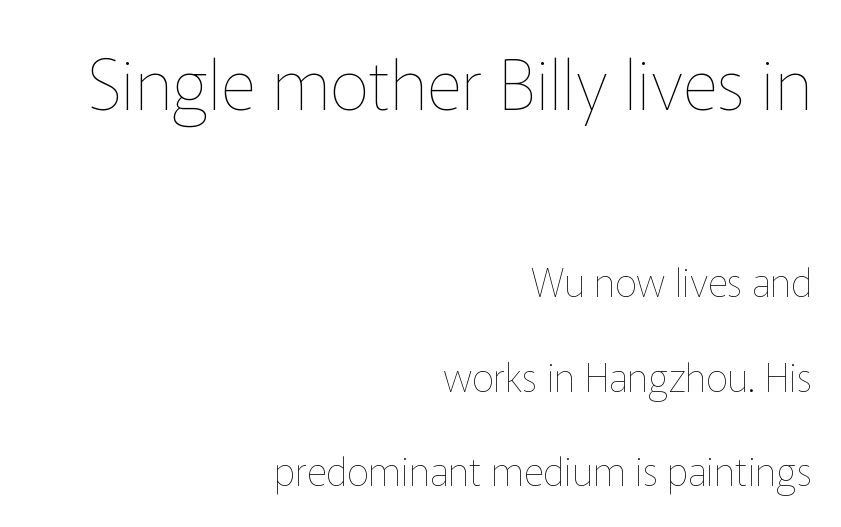
{"italic": "no", "bold": "no", "weight": "thin", "width": "normal", "stroke_contrast": "low", "x_height": "medium", "monospaced": "no", "underline": "no", "align": "right", "line_spacing": "loose", "line_spacing_ratio": 2.42, "letter_spacing": "normal", "letter_spacing_em": 0.0, "larger_block": "first", "size_ratio": 1.77, "glyph_px": 69}
